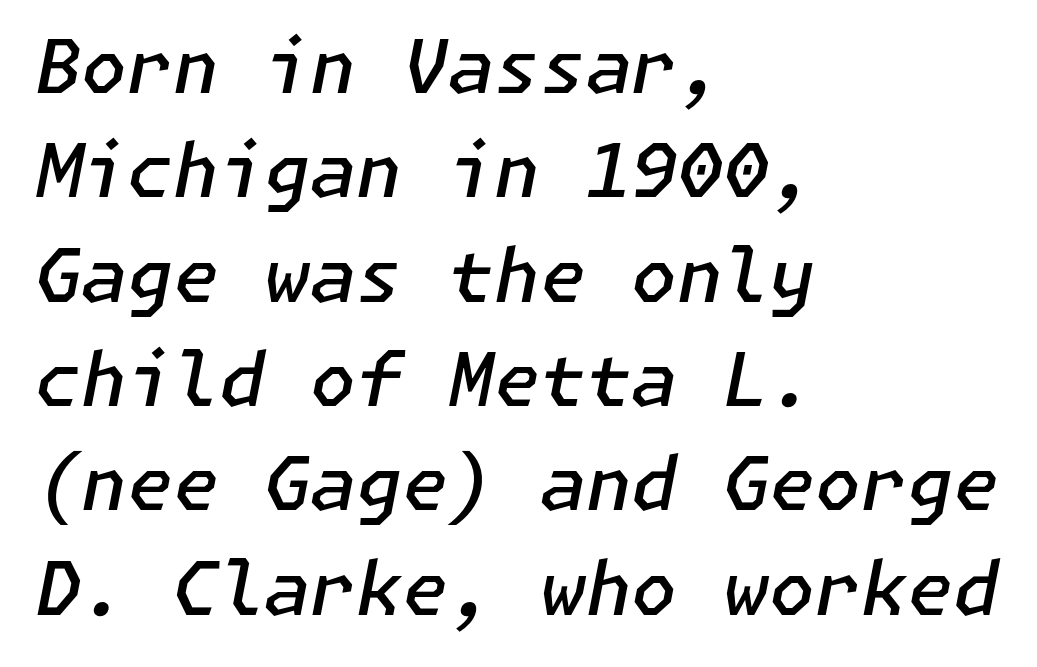
{"italic": "yes", "lean": "right", "slant_degrees": 11, "bold": "semi", "weight": "semibold", "width": "normal", "stroke_contrast": "low", "x_height": "medium", "underline": "no", "align": "left", "line_spacing": "normal", "line_spacing_ratio": 1.41, "letter_spacing": "normal", "letter_spacing_em": 0.0, "glyph_px": 74}
